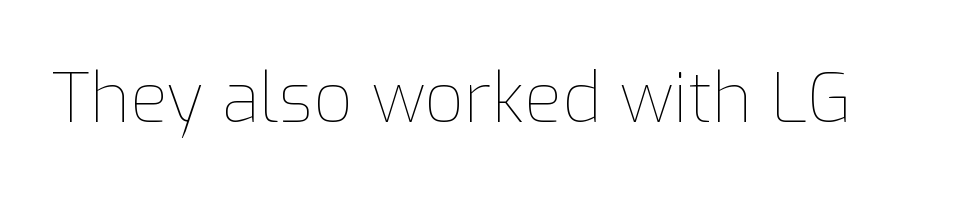
The words here are not underlined. The gaps between neighbouring characters are ordinary and unremarkable. Do the characters align in a grid? No, the font is proportional. Caption: face not bold, strokes unweighted.
